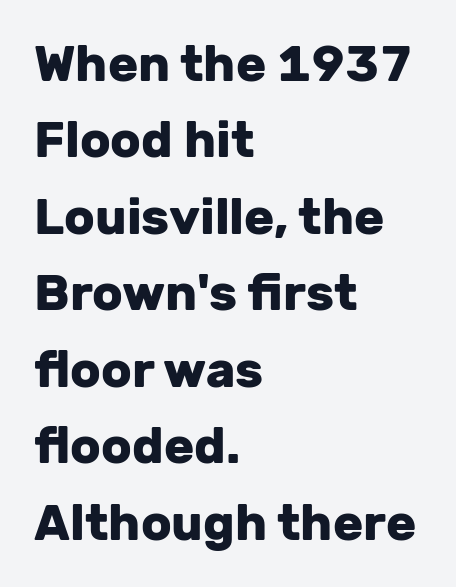
Q: Is the text bold? A: Yes.
Q: Is the text italic (slanted)? A: No, it is upright.
Q: Is the typeface a serif or a sans-serif typeface? A: Sans-serif.
Q: Is the text underlined? A: No.
Q: How is the paragraph aligned? A: Left-aligned.
Q: Is the spacing between letters normal or unusually wide? A: Normal.
Q: Is the spacing between lines tight, normal or loose? A: Normal.
Q: Width (condensed, normal, or wide)? A: Normal.
Q: Stroke contrast? A: Low.
Q: x-height? A: Medium.
Q: Monospaced? A: No.
